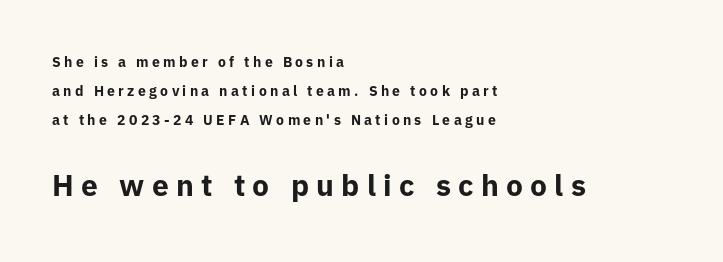
Q: Is the text bold? A: Yes.
Q: Is the text italic (slanted)? A: No, it is upright.
Q: Is the typeface a serif or a sans-serif typeface? A: Sans-serif.
Q: Is the text underlined? A: No.
Q: How is the paragraph aligned? A: Left-aligned.
Q: Is the spacing between letters normal or unusually wide? A: Unusually wide.
Q: Is the spacing between lines tight, normal or loose? A: Loose.
Q: Which block of text is set in a larger size, the first (top) or the second (bottom)? A: The second (bottom) one.
Q: Width (condensed, normal, or wide)? A: Normal.
Q: Stroke contrast? A: Low.
Q: x-height? A: Medium.
Q: Monospaced? A: No.
